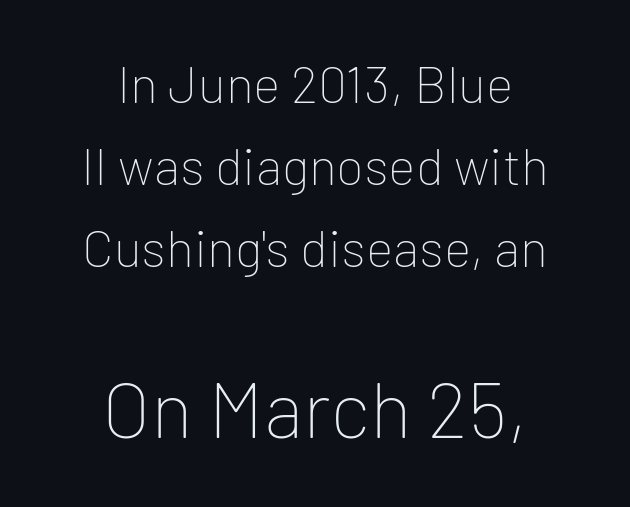
Q: Is the text bold? A: No.
Q: Is the text italic (slanted)? A: No, it is upright.
Q: Is the typeface a serif or a sans-serif typeface? A: Sans-serif.
Q: Is the text underlined? A: No.
Q: How is the paragraph aligned? A: Centered.
Q: Is the spacing between letters normal or unusually wide? A: Normal.
Q: Is the spacing between lines tight, normal or loose? A: Normal.
Q: Which block of text is set in a larger size, the first (top) or the second (bottom)? A: The second (bottom) one.
Q: Width (condensed, normal, or wide)? A: Normal.
Q: Stroke contrast? A: Low.
Q: x-height? A: Medium.
Q: Monospaced? A: No.
